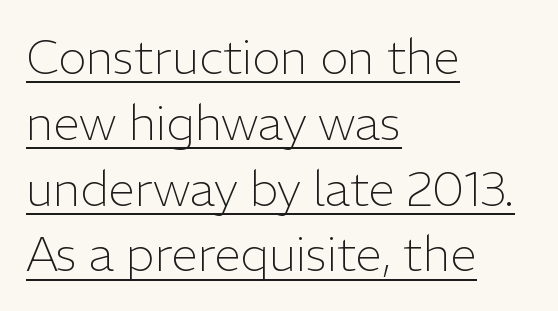
Every word sits above its own underline. Each new line begins a customary step beneath the previous one. Do the characters align in a grid? No, the font is proportional. Tracking value appears to be zero — textbook default spacing. Bold? No — there's no thickening of the strokes.
